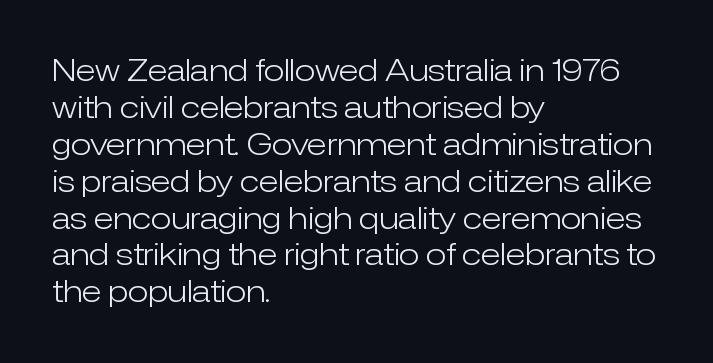
Q: Is the text bold? A: No.
Q: Is the text italic (slanted)? A: No, it is upright.
Q: Is the typeface a serif or a sans-serif typeface? A: Sans-serif.
Q: Is the text underlined? A: No.
Q: How is the paragraph aligned? A: Left-aligned.
Q: Is the spacing between letters normal or unusually wide? A: Normal.
Q: Width (condensed, normal, or wide)? A: Normal.
Q: Stroke contrast? A: Low.
Q: x-height? A: Medium.
Q: Monospaced? A: No.
